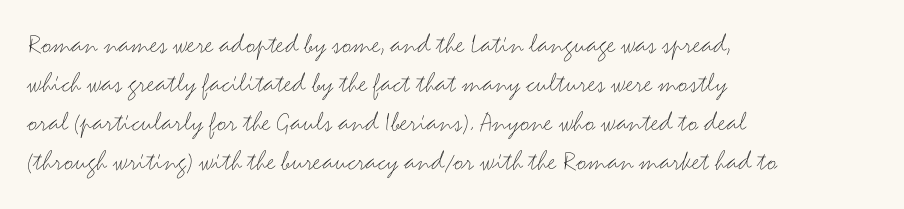
Q: Is the text bold? A: No.
Q: Is the text italic (slanted)? A: Yes.
Q: Is the typeface a serif or a sans-serif typeface? A: Sans-serif.
Q: Is the text underlined? A: No.
Q: How is the paragraph aligned? A: Left-aligned.
Q: Is the spacing between letters normal or unusually wide? A: Normal.
Q: Is the spacing between lines tight, normal or loose? A: Normal.
Q: Width (condensed, normal, or wide)? A: Wide.
Q: Stroke contrast? A: Medium.
Q: x-height? A: Small.
Q: Monospaced? A: No.
